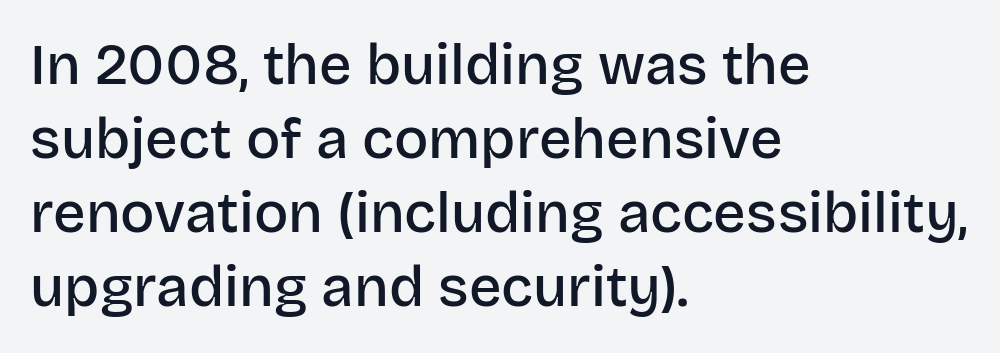
The image shows 57 px semibold sans-serif type, upright; set left-aligned, normal line spacing (1.3x), normal letter spacing, not underlined; low stroke contrast and a large x-height.
